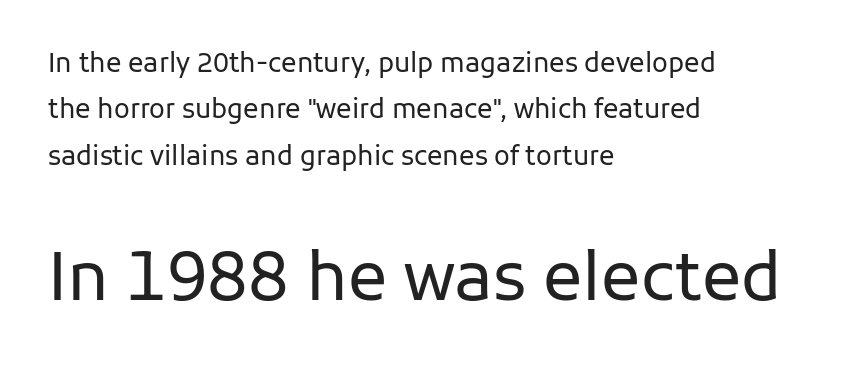
The image shows 66 px regular-weight sans-serif type, upright; set left-aligned, line spacing 1.78x, normal letter spacing, not underlined; the second (bottom) block is 2.54x larger; low stroke contrast and a medium x-height.
